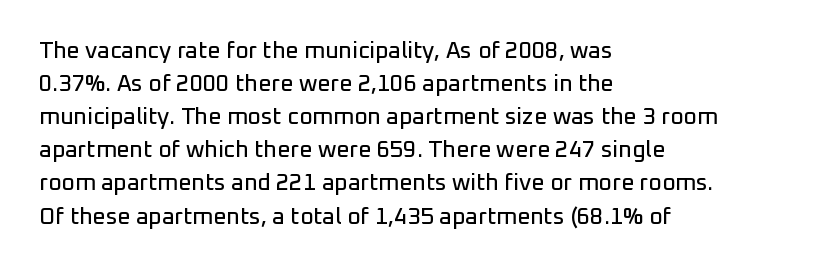
The image shows 23 px text type, upright; set left-aligned, normal line spacing (1.44x), normal letter spacing, not underlined.
